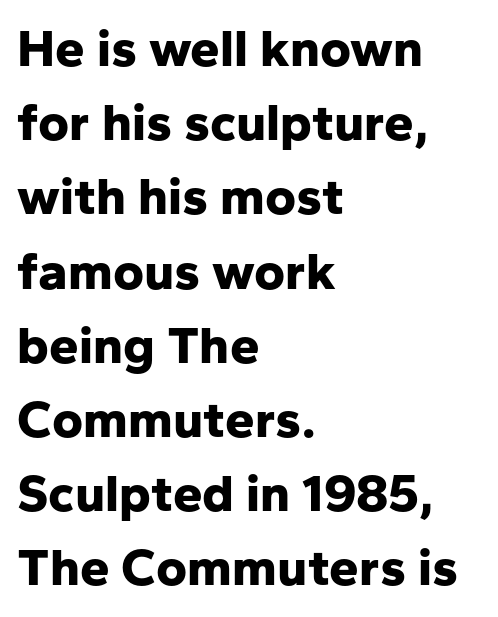
The face used here is rendered with its standard letterfit. Underline: absent. In terms of leading, this rendering sits right in the middle. The rag falls on the right side of this text block.
